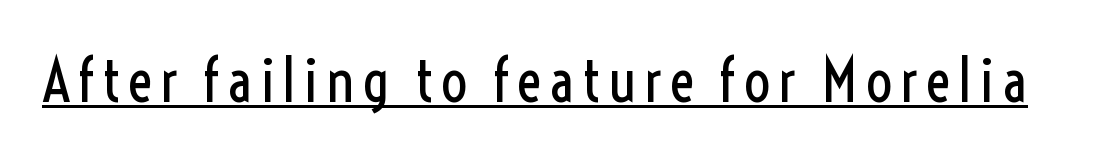
{"serif": "no", "italic": "no", "bold": "no", "weight": "regular", "width": "condensed", "x_height": "medium", "monospaced": "no", "underline": "yes", "glyph_px": 60}
